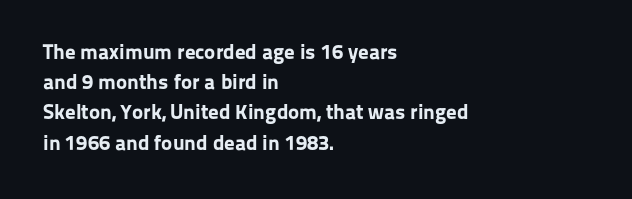
Q: Is the text bold? A: Yes.
Q: Is the text italic (slanted)? A: No, it is upright.
Q: Is the text underlined? A: No.
Q: How is the paragraph aligned? A: Left-aligned.
Q: Is the spacing between letters normal or unusually wide? A: Normal.
Q: Is the spacing between lines tight, normal or loose? A: Normal.
